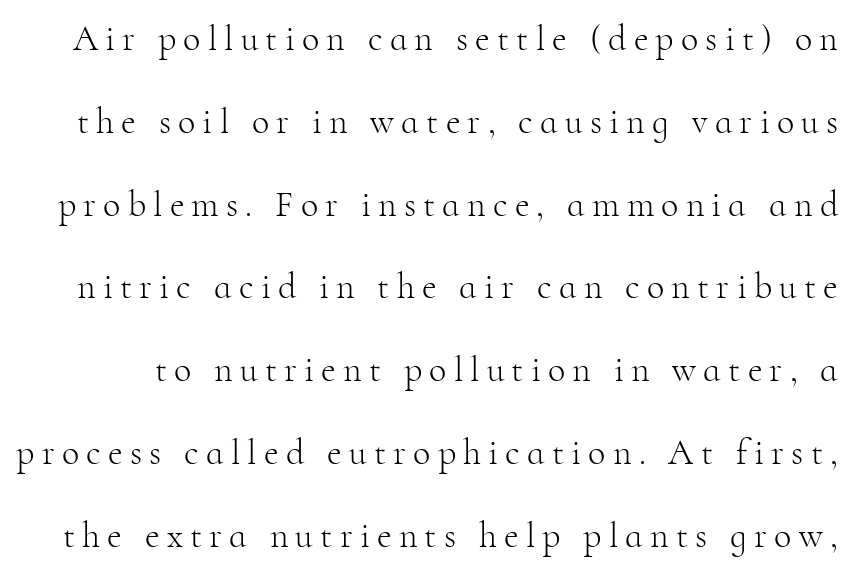
Q: Is the text bold? A: No.
Q: Is the text italic (slanted)? A: No, it is upright.
Q: Is the typeface a serif or a sans-serif typeface? A: Serif.
Q: Is the text underlined? A: No.
Q: Is the spacing between letters normal or unusually wide? A: Unusually wide.
Q: Is the spacing between lines tight, normal or loose? A: Loose.
Q: Width (condensed, normal, or wide)? A: Normal.
Q: Stroke contrast? A: High.
Q: x-height? A: Small.
Q: Monospaced? A: No.
